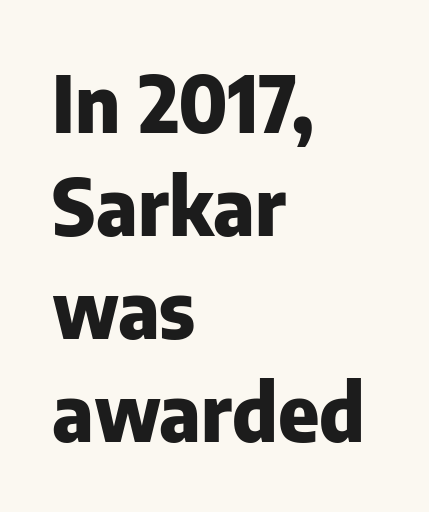
The image shows 78 px heavy sans-serif type, upright; set left-aligned, normal line spacing (1.32x), normal letter spacing, not underlined; low stroke contrast and a medium x-height.
